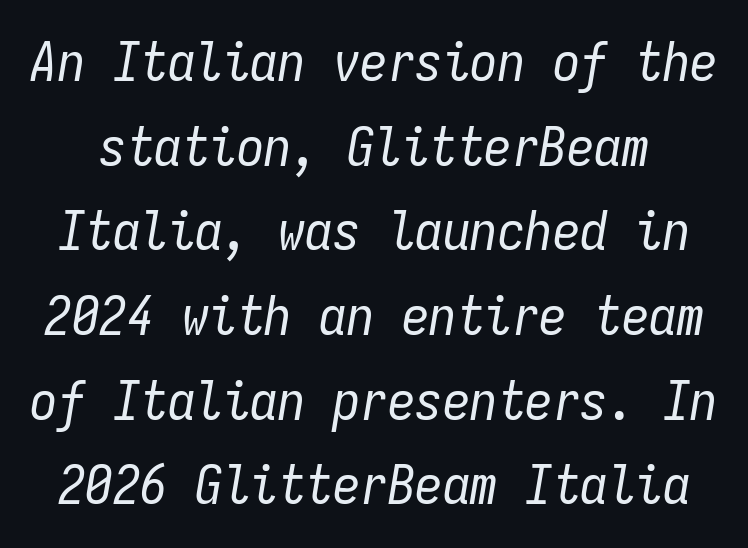
Whoever set this chose a conventional vertical rhythm. Each letter, wide or thin by design, is forced into the same width here. Think standard paragraph weight, or any step lighter than that. Has an underline been added? It has not. Would a proofreader flag this as italicized? Yes. Each word holds together tightly as a unit, with standard inter-letter gaps.
